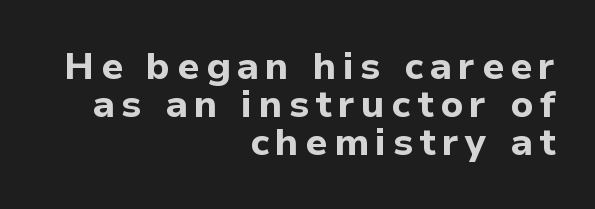
{"serif": "no", "italic": "no", "bold": "yes", "weight": "bold", "width": "normal", "stroke_contrast": "low", "x_height": "medium", "monospaced": "no", "underline": "no", "align": "right", "line_spacing": "tight", "line_spacing_ratio": 1.0, "glyph_px": 38}
